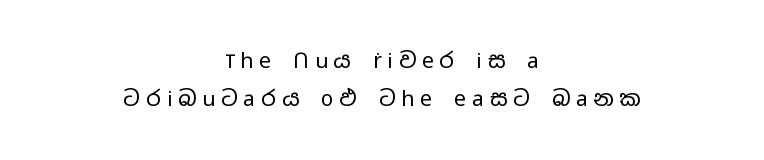
The image shows 21 px text type, upright; set centered, line spacing 1.81x, unusually wide letter spacing (+0.28 em), not underlined.
